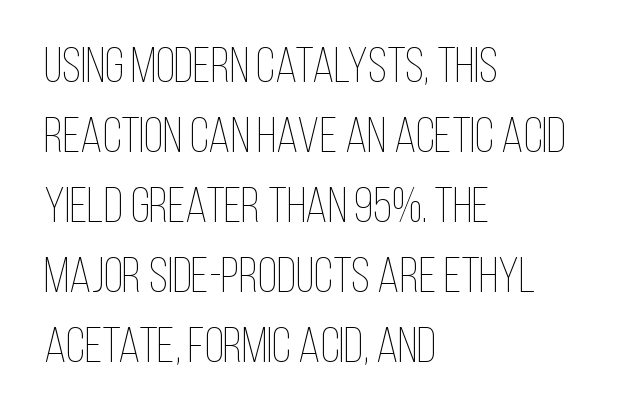
{"italic": "no", "bold": "no", "weight": "thin", "width": "condensed", "stroke_contrast": "low", "x_height": "large", "monospaced": "no", "underline": "no", "align": "left", "line_spacing": "normal", "line_spacing_ratio": 1.4, "letter_spacing": "normal", "letter_spacing_em": 0.0, "glyph_px": 50}
